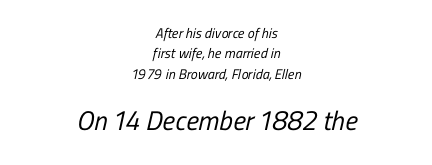
The image shows 27 px text type; set centered, normal line spacing (1.45x), normal letter spacing, not underlined; the second (bottom) block is 1.93x larger.
